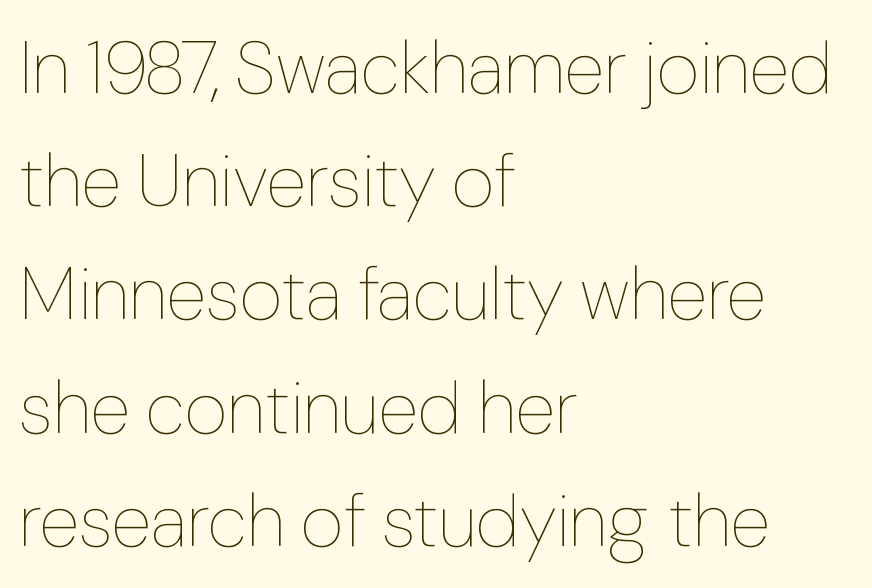
Q: Is the text bold? A: No.
Q: Is the text italic (slanted)? A: No, it is upright.
Q: Is the text underlined? A: No.
Q: How is the paragraph aligned? A: Left-aligned.
Q: Is the spacing between letters normal or unusually wide? A: Normal.
Q: Is the spacing between lines tight, normal or loose? A: Normal.
Q: Width (condensed, normal, or wide)? A: Normal.
Q: Stroke contrast? A: Low.
Q: x-height? A: Medium.
Q: Monospaced? A: No.
